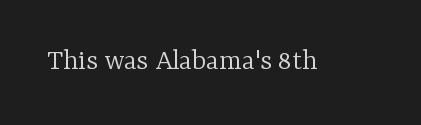
The image shows 30 px light serif type, upright; set normal letter spacing, not underlined; low stroke contrast and a medium x-height.
